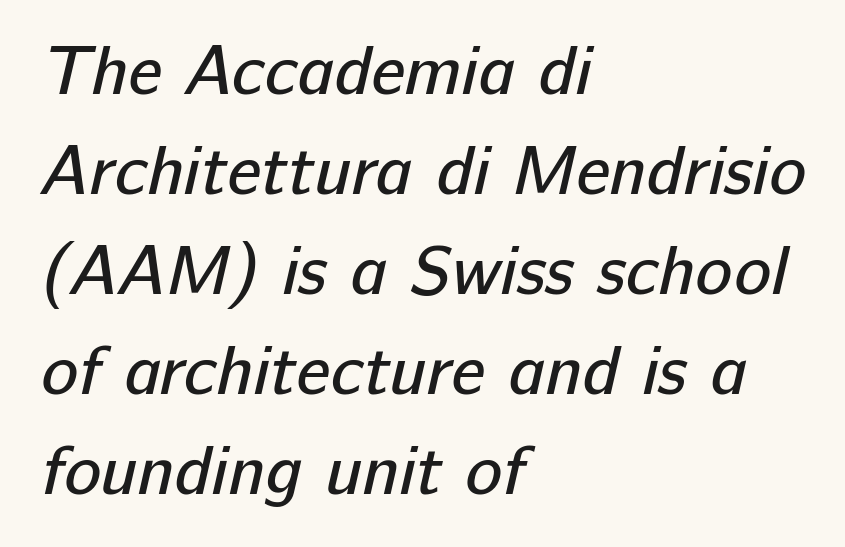
The image shows 69 px regular-weight sans-serif type; set left-aligned, normal line spacing (1.45x), normal letter spacing, not underlined; low stroke contrast and a medium x-height.
